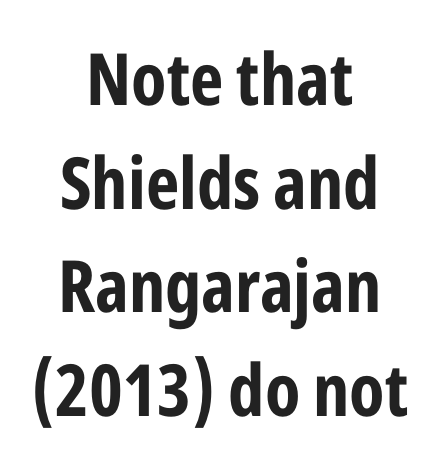
The image shows 72 px bold, condensed sans-serif type, upright; set centered, normal line spacing (1.44x), normal letter spacing, not underlined; low stroke contrast and a medium x-height.
